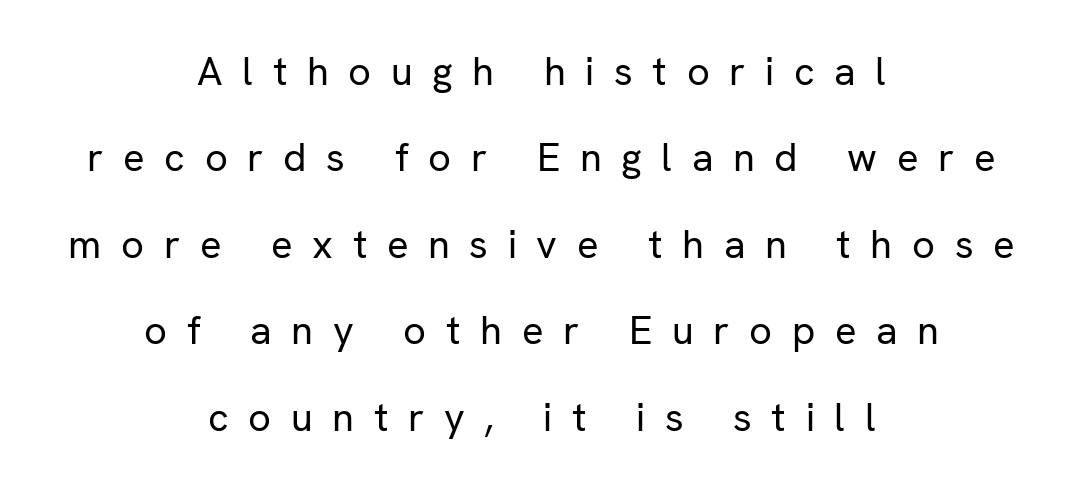
{"serif": "no", "italic": "no", "bold": "no", "weight": "regular", "width": "normal", "stroke_contrast": "low", "x_height": "medium", "monospaced": "no", "underline": "no", "align": "center", "line_spacing": "loose", "line_spacing_ratio": 2.16, "letter_spacing": "wide", "letter_spacing_em": 0.49, "glyph_px": 40}
